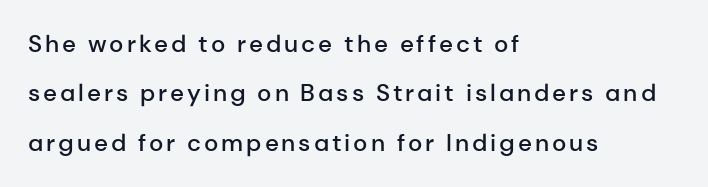
Each new line begins a long way beneath the previous one. Descenders are the only things crossing below the line. The face used here is a semibold: visibly heavier than regular, lighter than bold. The typography opts for an upright posture over an oblique one. These lines are set flush left with a ragged right edge.
